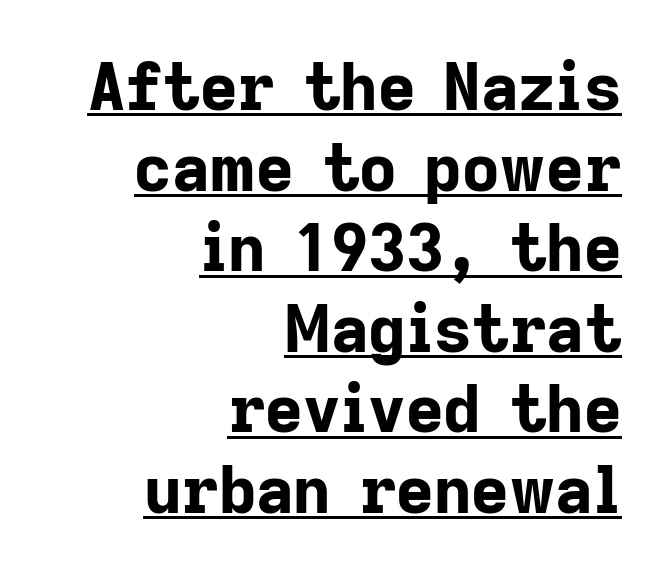
The image shows 65 px bold sans-serif type, upright; set right-aligned, line spacing 1.24x, normal letter spacing, underlined; low stroke contrast and a medium x-height.
